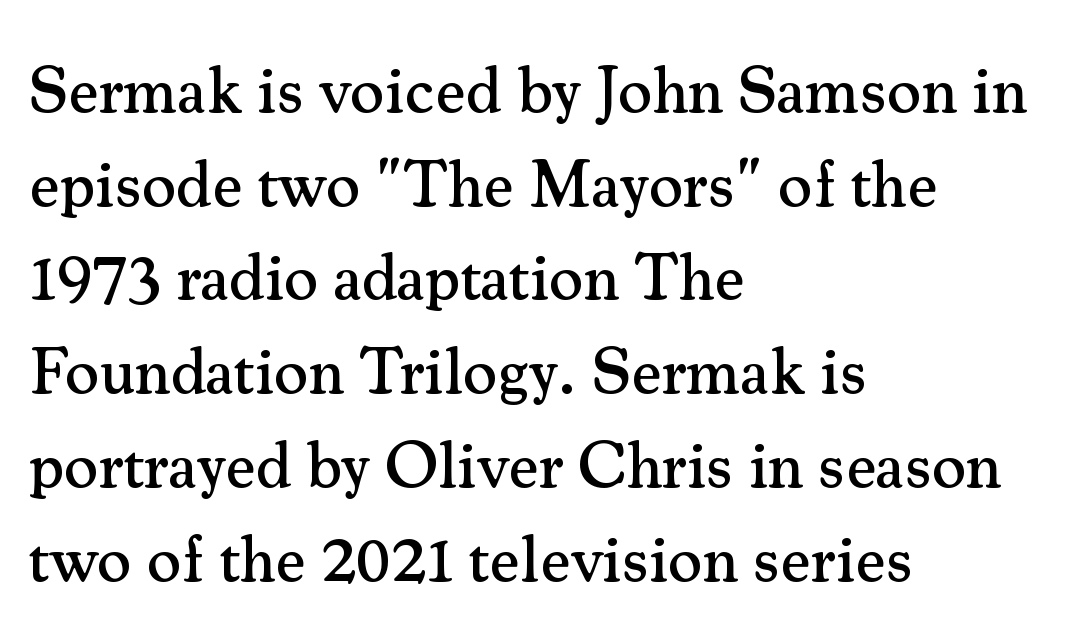
Descenders hang freely into open space. Where is the straight margin? On the left. Here the designer chose a conventional face with non-uniform glyph widths. Summary of vertical rhythm: regular, with standard interline spacing. Here the glyphs are tracked normally, forming tight word shapes.
